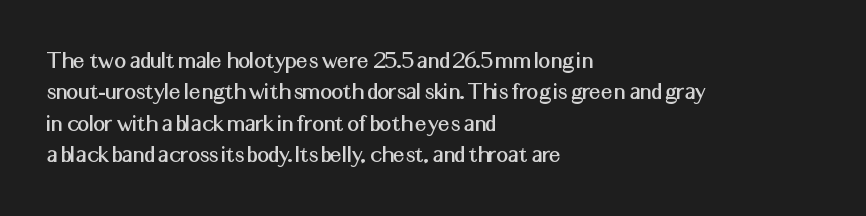
Tracking value appears to be zero — textbook default spacing. Rendered with straight, roman letterforms. Short and long lines alike share a common starting point at left. A bare baseline throughout the passage.
